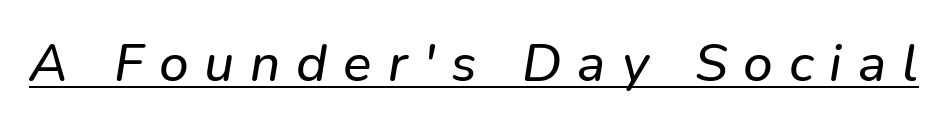
{"italic": "yes", "lean": "right", "slant_degrees": 9, "width": "normal", "stroke_contrast": "low", "x_height": "medium", "monospaced": "no", "underline": "yes", "letter_spacing": "wide", "letter_spacing_em": 0.3, "glyph_px": 53}
